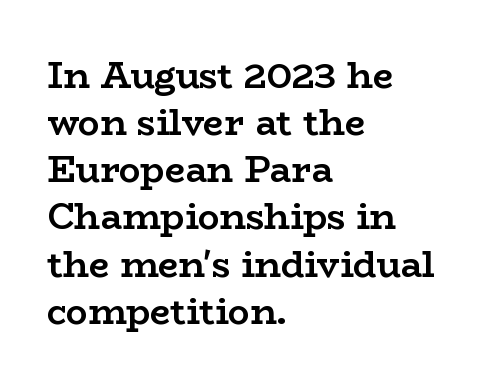
{"serif": "yes", "italic": "no", "bold": "yes", "weight": "semibold", "width": "wide", "stroke_contrast": "low", "x_height": "medium", "monospaced": "no", "underline": "no", "align": "left", "line_spacing": "normal", "line_spacing_ratio": 1.31, "letter_spacing": "normal", "letter_spacing_em": 0.0, "glyph_px": 36}
